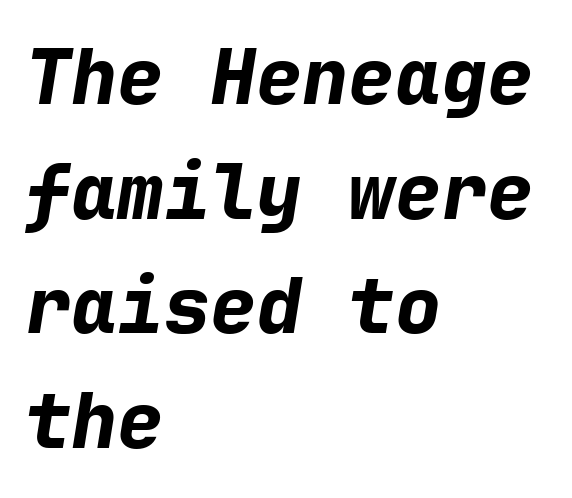
Each row of text sits above clean, open space. Note the uniform advance width — an 'i' takes as much space as an 'm'. Its strokes are broad and dark, the hallmark of bold type. All the whitespace from short lines collects on the right. This sample uses an oblique cut, with every glyph tilted off the vertical. Default kerning and tracking; the words read as compact shapes.
